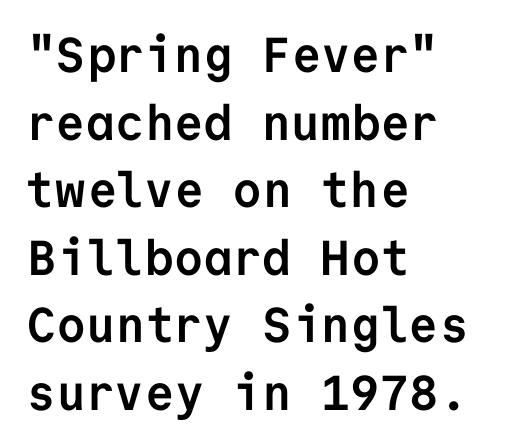
Every character here occupies the same horizontal width, giving the sample a typewriter-like rhythm. Is the block centered? No — it sits flush against the left margin. Compared with typical body copy, the letter spacing here is the same. Observe the absence of serifs on each vertical stroke in this sample. In terms of posture, this sample is upright. Clear beneath every line of the passage.
